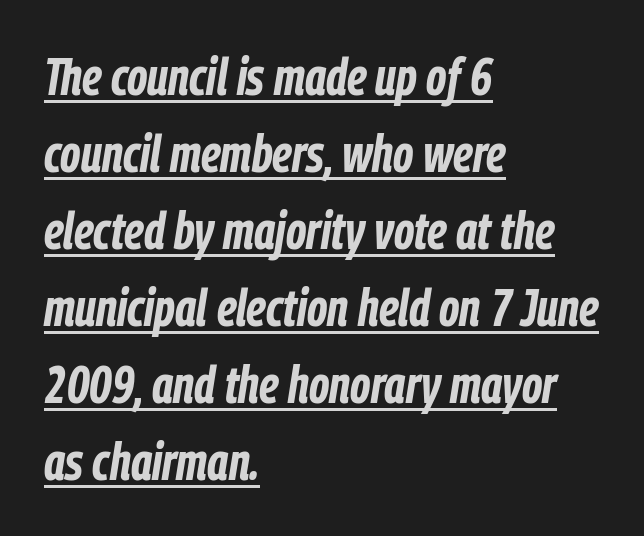
The image shows 52 px bold, condensed type, italic (leaning right); set left-aligned, normal line spacing (1.48x), normal letter spacing, underlined; low stroke contrast and a medium x-height.
